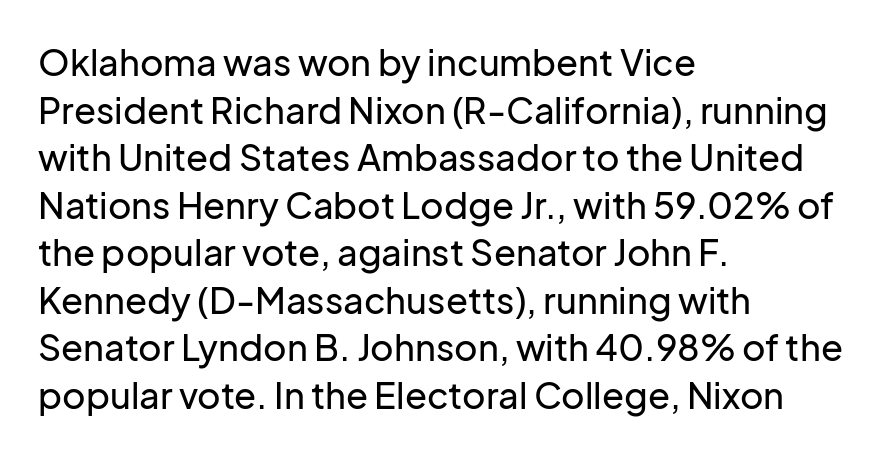
The image shows 36 px sans-serif type, upright; set left-aligned, normal line spacing (1.32x), normal letter spacing, not underlined; low stroke contrast and a medium x-height.
